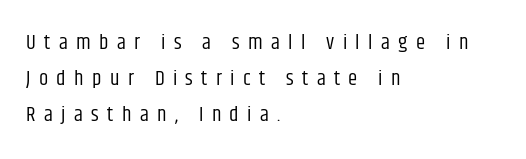
The image shows 21 px text type, upright; set left-aligned, line spacing 1.72x, unusually wide letter spacing (+0.4 em), not underlined.
